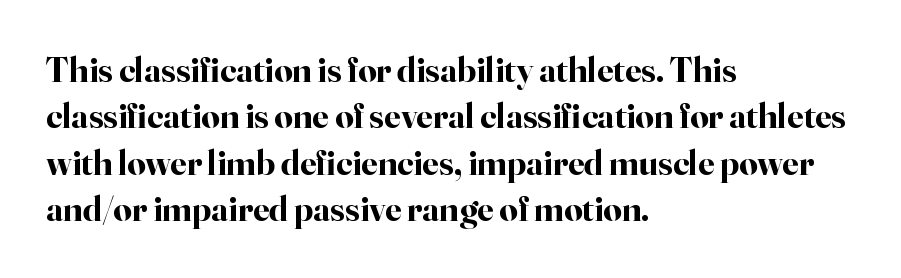
The image shows 36 px bold serif type, upright; set left-aligned, normal line spacing (1.29x), normal letter spacing, not underlined; high stroke contrast and a small x-height.
